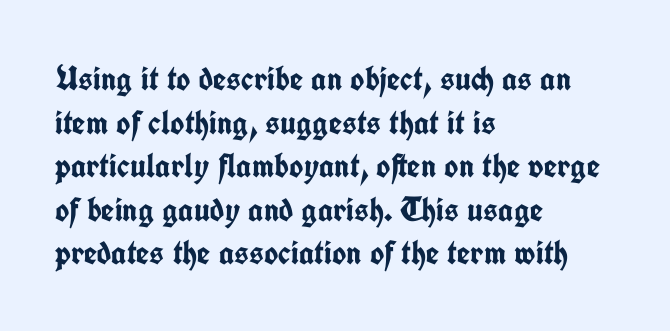
{"serif": "no", "italic": "no", "bold": "yes", "weight": "semibold", "width": "condensed", "stroke_contrast": "low", "x_height": "medium", "monospaced": "no", "underline": "no", "align": "left", "line_spacing": "normal", "line_spacing_ratio": 1.28, "letter_spacing": "normal", "letter_spacing_em": 0.0, "glyph_px": 34}
